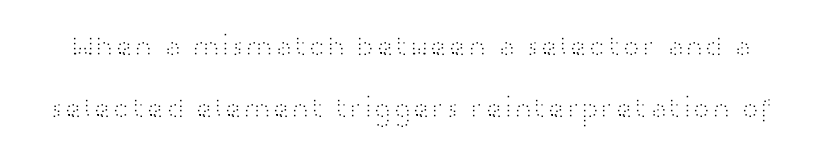
{"serif": "no", "italic": "no", "bold": "no", "weight": "light", "width": "wide", "stroke_contrast": "high", "x_height": "medium", "monospaced": "no", "underline": "no", "line_spacing": "loose", "line_spacing_ratio": 2.13, "letter_spacing": "normal", "letter_spacing_em": 0.0, "glyph_px": 29}
